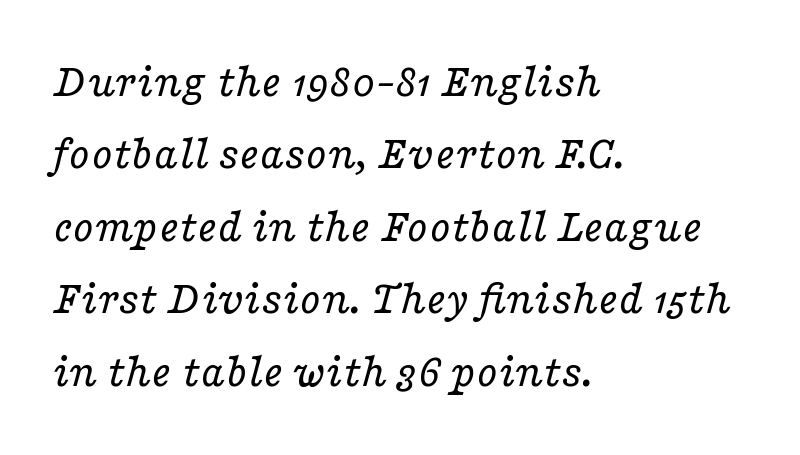
Honestly, the row spacing looks completely unremarkable. Lines of text with bare space underneath. Caption: multi-line text, flush left, ragged right. If you drew a line through each stem, it would be angled. Words appear dense and cohesive because spacing is normal. The face used here is proportionally spaced, like ordinary book or web type.
